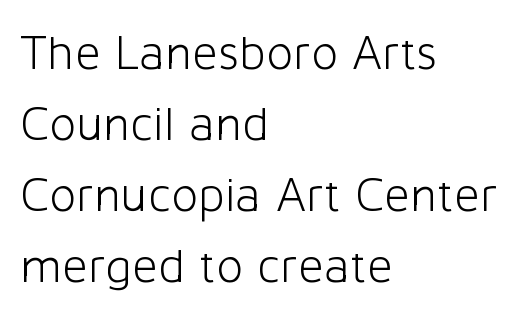
The image shows 50 px light sans-serif type, upright; set left-aligned, normal line spacing (1.42x), normal letter spacing, not underlined; low stroke contrast and a medium x-height.
